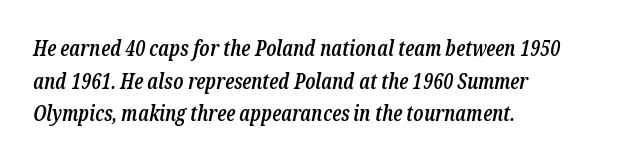
Honestly, there is no underline to notice here at all. A typesetter would call this zero additional tracking. All the whitespace from short lines collects on the right. The specimen reads as italic at a glance. I'd describe the lettering as semibold — firm but not a full bold. Reading down the column, the eye jumps a familiar distance to each next line.
